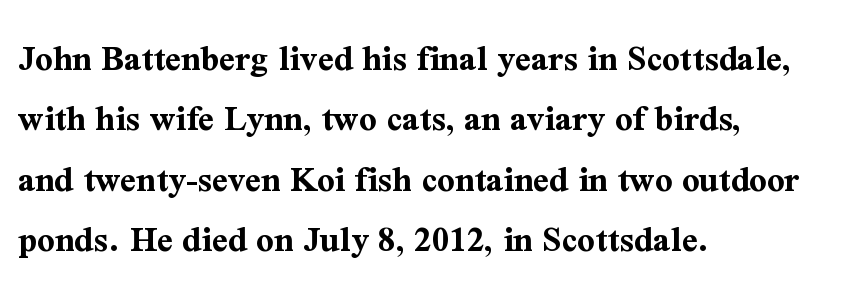
Proportional: the letters do not fall into vertical columns. Does extra space separate the letters? No, they use regular spacing. The paragraph has a hard left edge and a soft right edge. Caption: bold face, heavy strokes.
